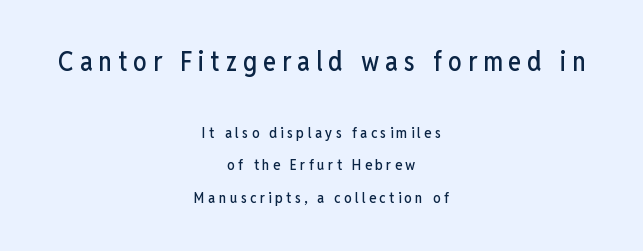
The image shows 27 px text type, upright; set centered, loose line spacing (2.14x), unusually wide letter spacing (+0.22 em), not underlined; the first (top) block is 1.8x larger.
